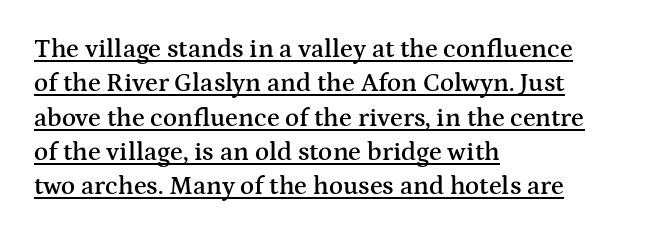
{"italic": "no", "bold": "semi", "underline": "yes", "align": "left", "line_spacing": "normal", "line_spacing_ratio": 1.32, "letter_spacing": "normal", "letter_spacing_em": 0.0, "glyph_px": 26}
